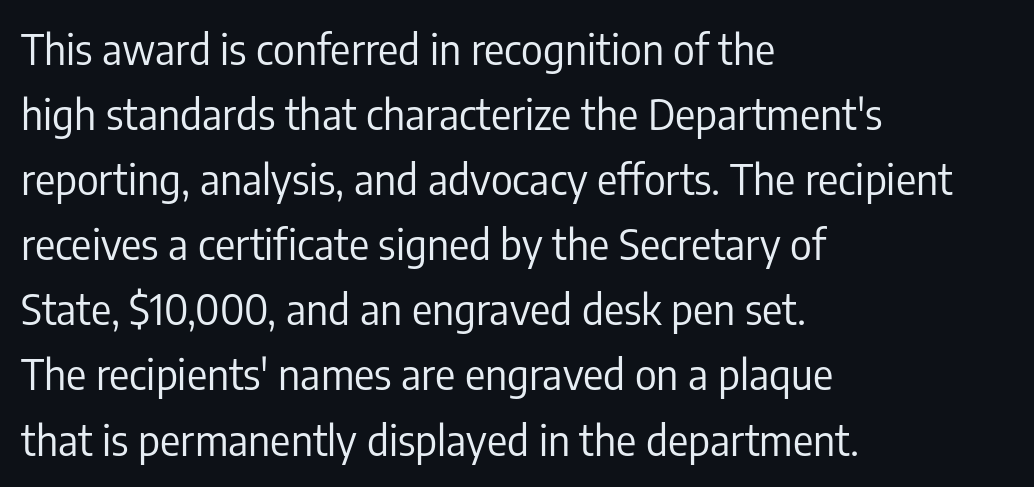
{"serif": "no", "italic": "no", "bold": "no", "weight": "regular", "width": "condensed", "stroke_contrast": "low", "x_height": "medium", "monospaced": "no", "underline": "no", "align": "left", "line_spacing": "normal", "line_spacing_ratio": 1.55, "letter_spacing": "normal", "letter_spacing_em": 0.0, "glyph_px": 42}
